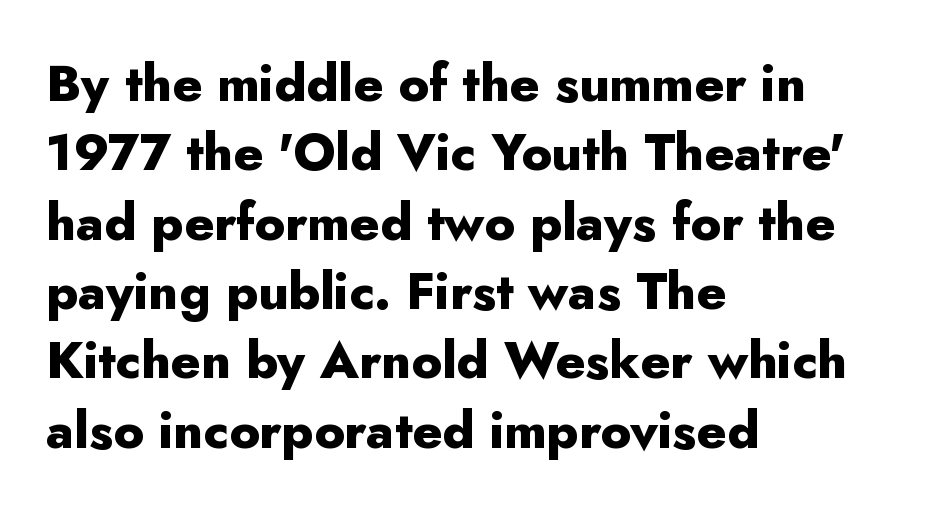
This is heavy type, rendered in bold. The specimen omits any rule beneath the text block's lines. The rendering keeps characters at their native spacing. Rows of type keep a routine distance in the vertical direction. A typesetter would call this proportional, since set widths differ per character.
